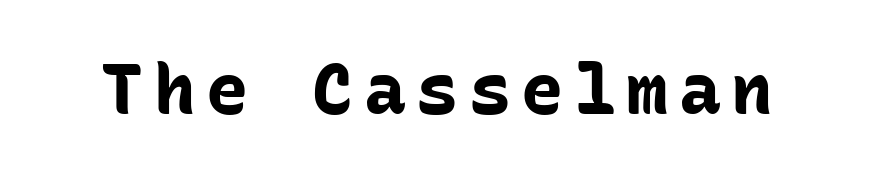
The image shows 70 px bold sans-serif type, upright, monospaced; set not underlined; low stroke contrast and a medium x-height.
